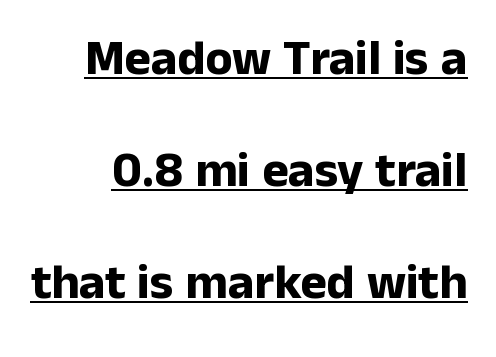
{"serif": "no", "italic": "no", "bold": "yes", "weight": "bold", "width": "normal", "stroke_contrast": "low", "x_height": "medium", "monospaced": "no", "underline": "yes", "line_spacing": "loose", "line_spacing_ratio": 2.24, "letter_spacing": "normal", "letter_spacing_em": 0.0, "glyph_px": 50}
